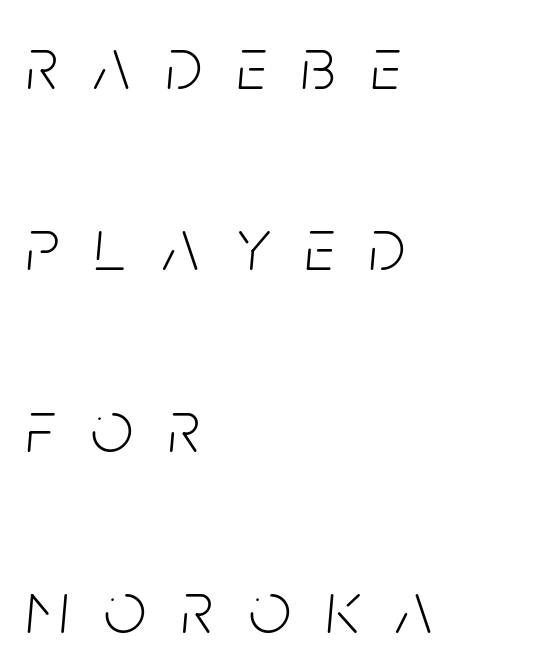
Here the designer chose a conventional face with non-uniform glyph widths. Loose tracking; the words dissolve into strings of separated letters. Does the leading feel generous? Absolutely, it's lavish. Just letters on the line, the space beneath them empty.
